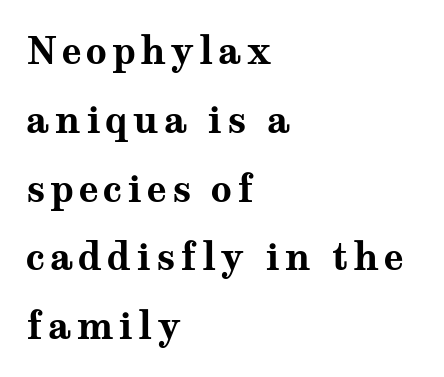
The image shows 37 px bold, wide serif type, upright; set left-aligned, line spacing 1.86x, not underlined; medium stroke contrast and a medium x-height.
